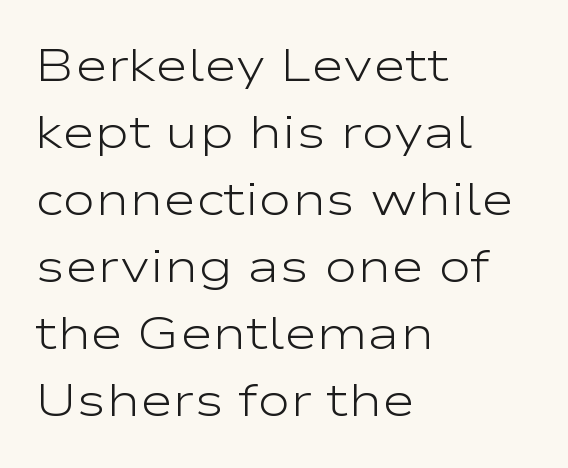
{"serif": "no", "italic": "no", "bold": "no", "weight": "light", "width": "wide", "stroke_contrast": "low", "x_height": "medium", "monospaced": "no", "underline": "no", "align": "left", "line_spacing": "normal", "line_spacing_ratio": 1.49, "letter_spacing": "normal", "letter_spacing_em": 0.0, "glyph_px": 45}
